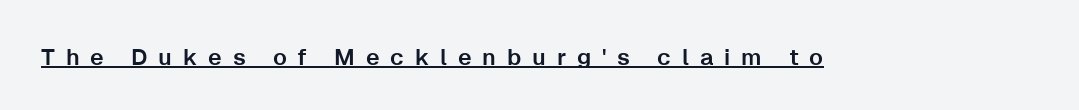
The font's upright variant was chosen for this text. Beneath each row of characters lies a ruled line. These lines have a slow, spaced-out rhythm from letter to letter.
